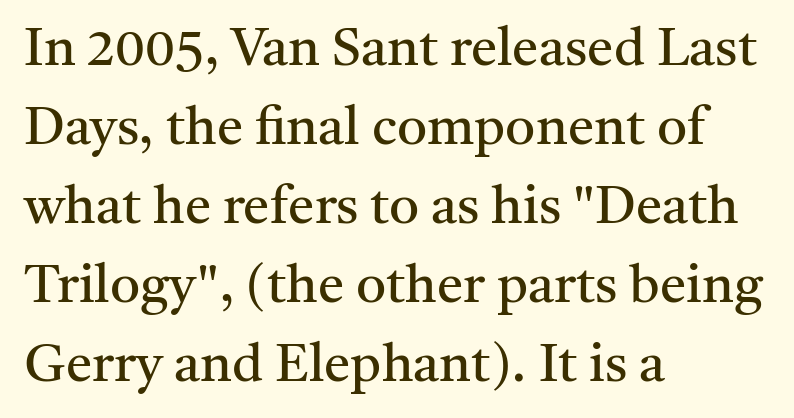
A normal amount of white space separates one row of letters from the next. The glyphs in this specimen are seriffed. Each word holds together tightly as a unit, with standard inter-letter gaps. Horizontal alignment here is leftward, the default for most running prose.
